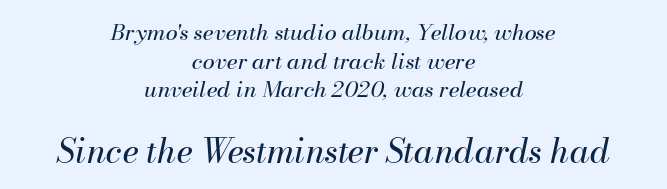
Q: Is the text bold? A: No.
Q: Is the text italic (slanted)? A: Yes, it leans right by about 13 degrees.
Q: Is the text underlined? A: No.
Q: How is the paragraph aligned? A: Centered.
Q: Is the spacing between letters normal or unusually wide? A: Normal.
Q: Is the spacing between lines tight, normal or loose? A: Normal.
Q: Which block of text is set in a larger size, the first (top) or the second (bottom)? A: The second (bottom) one.
Q: Width (condensed, normal, or wide)? A: Normal.
Q: Stroke contrast? A: Medium.
Q: x-height? A: Small.
Q: Monospaced? A: No.
